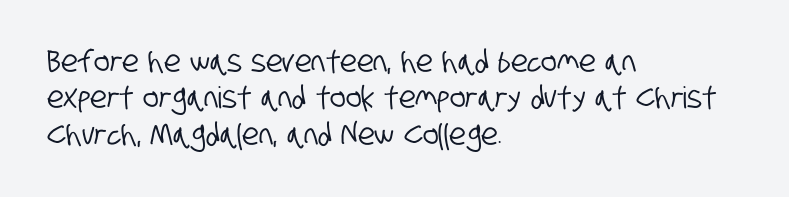
{"serif": "no", "width": "condensed", "stroke_contrast": "low", "x_height": "large", "monospaced": "no", "underline": "no", "align": "left", "line_spacing_ratio": 1.21, "letter_spacing": "normal", "letter_spacing_em": 0.0, "glyph_px": 30}
